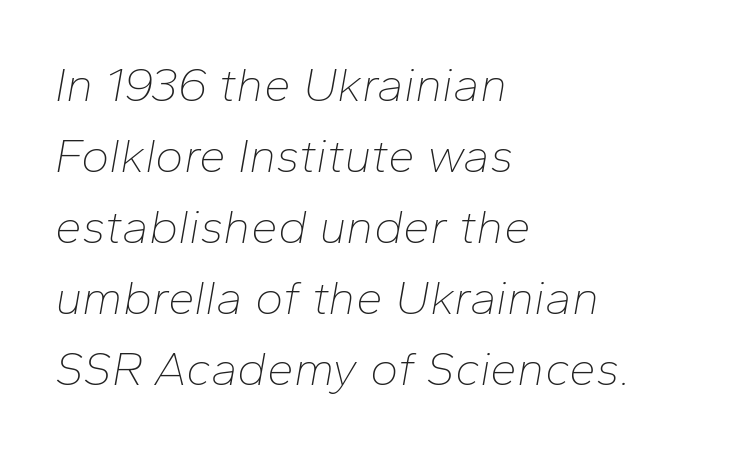
{"italic": "yes", "lean": "right", "slant_degrees": 10, "bold": "no", "weight": "thin", "width": "normal", "stroke_contrast": "low", "x_height": "medium", "monospaced": "no", "underline": "no", "align": "left", "line_spacing": "normal", "line_spacing_ratio": 1.48, "letter_spacing": "normal", "letter_spacing_em": 0.0, "glyph_px": 48}
